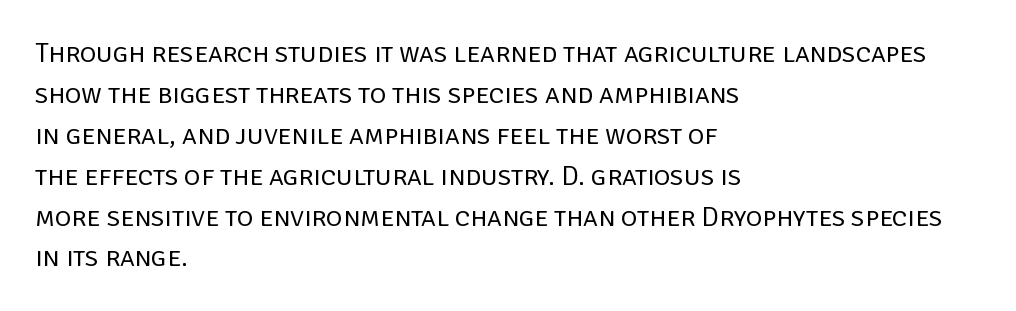
{"serif": "no", "italic": "no", "bold": "no", "weight": "regular", "width": "normal", "stroke_contrast": "low", "x_height": "large", "monospaced": "no", "underline": "no", "align": "left", "line_spacing": "normal", "line_spacing_ratio": 1.46, "letter_spacing": "normal", "letter_spacing_em": 0.0, "glyph_px": 28}
